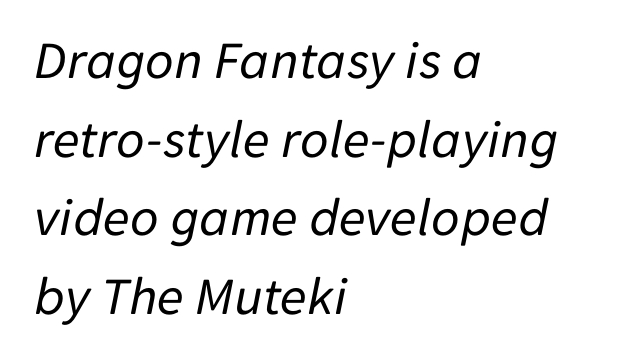
Q: Is the text bold? A: No.
Q: Is the text italic (slanted)? A: Yes, it leans right by about 11 degrees.
Q: Is the text underlined? A: No.
Q: How is the paragraph aligned? A: Left-aligned.
Q: Is the spacing between letters normal or unusually wide? A: Normal.
Q: Is the spacing between lines tight, normal or loose? A: Normal.
Q: Width (condensed, normal, or wide)? A: Normal.
Q: Stroke contrast? A: Low.
Q: x-height? A: Medium.
Q: Monospaced? A: No.
